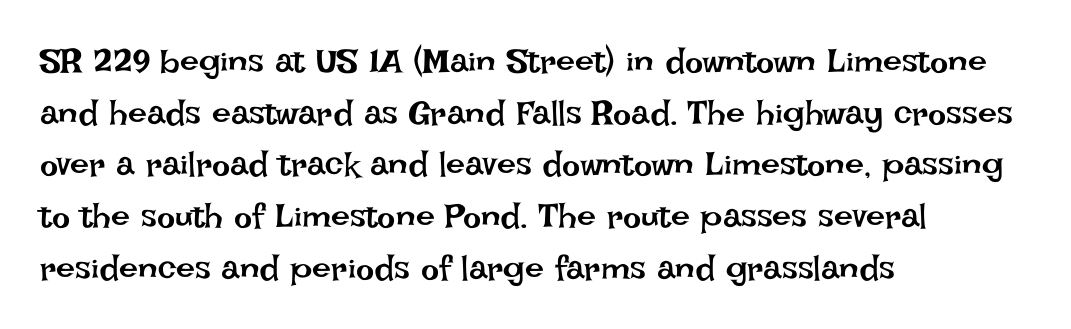
Q: Is the text bold? A: No.
Q: Is the text italic (slanted)? A: No, it is upright.
Q: Is the text underlined? A: No.
Q: How is the paragraph aligned? A: Left-aligned.
Q: Is the spacing between letters normal or unusually wide? A: Normal.
Q: Is the spacing between lines tight, normal or loose? A: Normal.
Q: Width (condensed, normal, or wide)? A: Normal.
Q: Stroke contrast? A: Low.
Q: x-height? A: Large.
Q: Monospaced? A: No.
